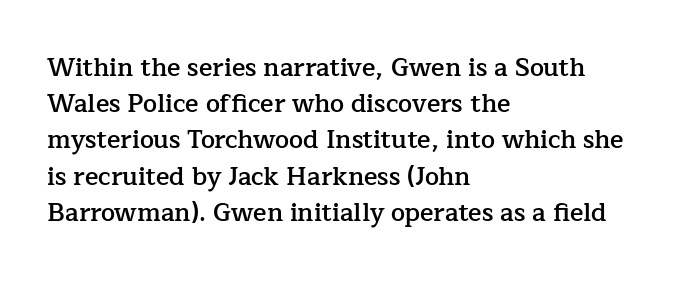
Caption: semibold face, moderately heavy strokes. Type without underlining. Quick note: interline space is typical. Vertical strokes here are truly vertical. Caption: multi-line text, flush left, ragged right.
